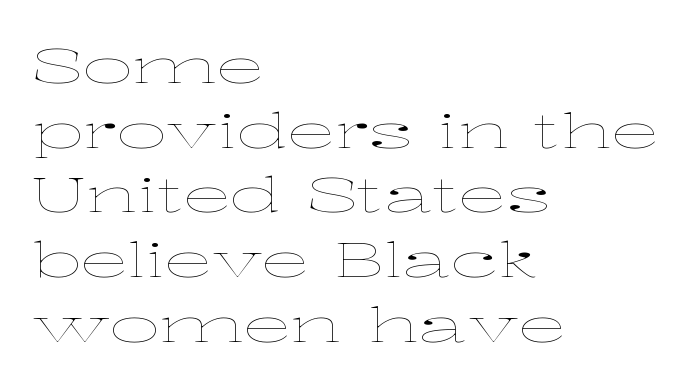
The image shows 49 px thin, wide type, upright; set left-aligned, normal line spacing (1.32x), normal letter spacing, not underlined; low stroke contrast and a medium x-height.
